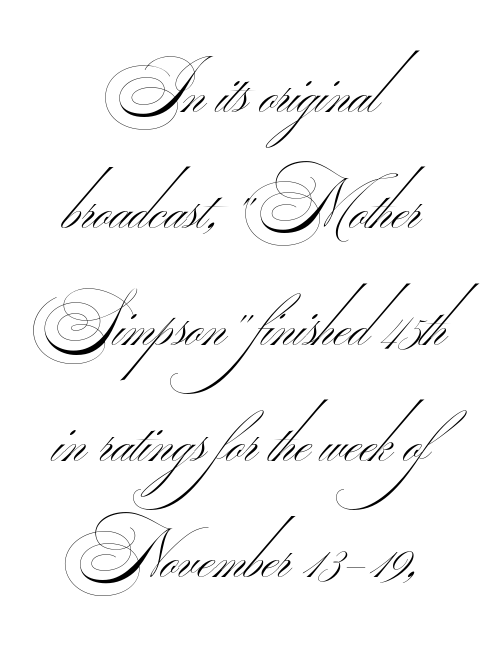
Q: Is the text bold? A: No.
Q: Is the typeface a serif or a sans-serif typeface? A: Sans-serif.
Q: Is the text underlined? A: No.
Q: How is the paragraph aligned? A: Centered.
Q: Is the spacing between letters normal or unusually wide? A: Normal.
Q: Width (condensed, normal, or wide)? A: Wide.
Q: Stroke contrast? A: Medium.
Q: Monospaced? A: No.
